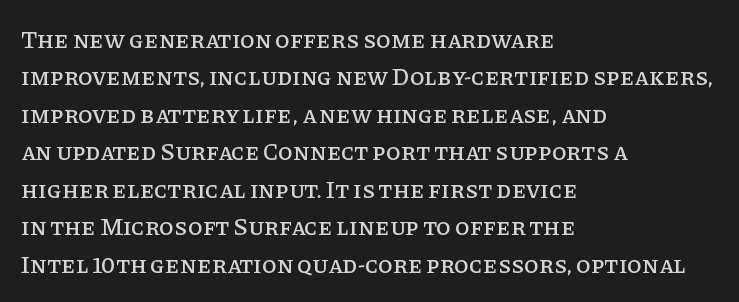
Quick note: interline space is typical. Ordinary non-slanted type is in use. The glyphs are unaccompanied by any horizontal stroke below them. The setting favours the left margin, as ordinary paragraphs usually do.
